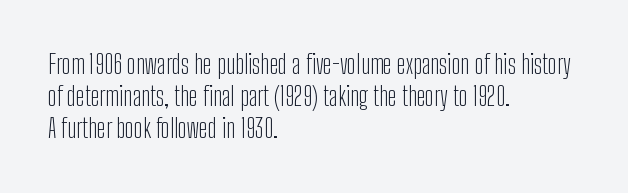
{"italic": "no", "bold": "no", "underline": "no", "align": "left", "line_spacing_ratio": 1.24, "letter_spacing": "normal", "letter_spacing_em": 0.0, "glyph_px": 26}
